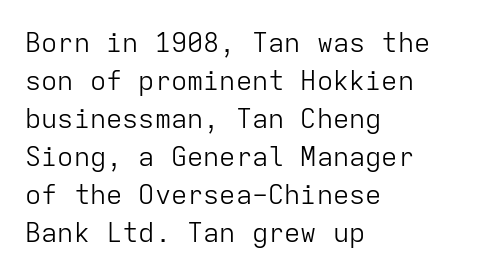
{"italic": "no", "bold": "no", "underline": "no", "align": "left", "line_spacing": "normal", "line_spacing_ratio": 1.41, "letter_spacing": "normal", "letter_spacing_em": 0.0, "glyph_px": 27}
